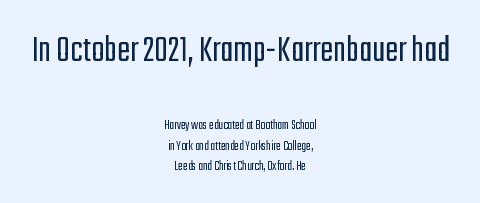
{"serif": "no", "italic": "no", "bold": "no", "weight": "light", "width": "condensed", "stroke_contrast": "low", "x_height": "medium", "monospaced": "no", "underline": "no", "align": "center", "line_spacing": "normal", "line_spacing_ratio": 1.48, "letter_spacing": "normal", "letter_spacing_em": 0.0, "larger_block": "first", "size_ratio": 2.79, "glyph_px": 39}
